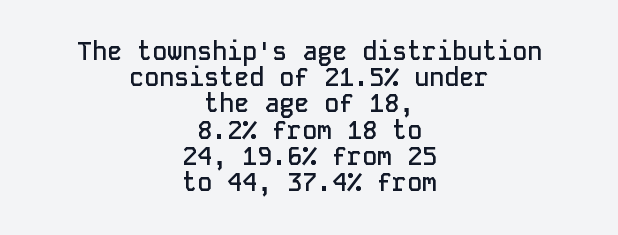
Line spacing here is tight. Bold? Not quite — semibold, heavier than regular but stopping short. Beneath every word, the page is bare. There is no visible air inserted between adjacent glyphs.
